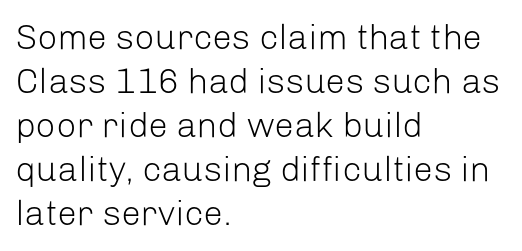
{"serif": "no", "italic": "no", "bold": "no", "weight": "light", "width": "normal", "stroke_contrast": "low", "x_height": "medium", "monospaced": "no", "underline": "no", "align": "left", "line_spacing": "normal", "line_spacing_ratio": 1.26, "letter_spacing": "normal", "letter_spacing_em": 0.0, "glyph_px": 35}
